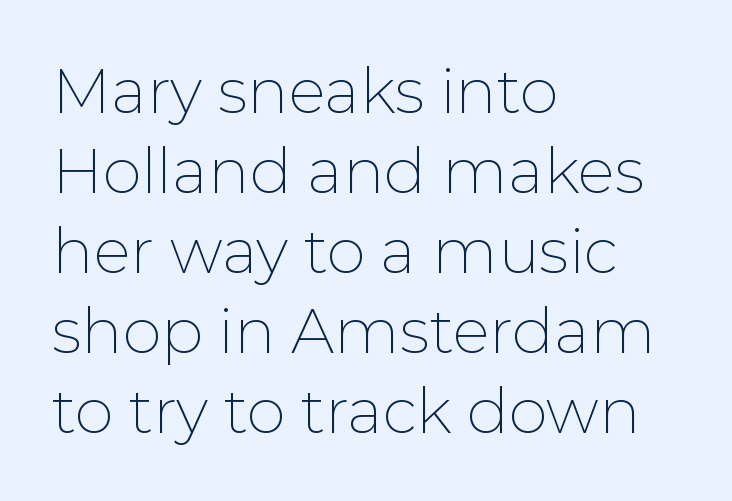
Q: Is the text bold? A: No.
Q: Is the text italic (slanted)? A: No, it is upright.
Q: Is the typeface a serif or a sans-serif typeface? A: Sans-serif.
Q: Is the text underlined? A: No.
Q: How is the paragraph aligned? A: Left-aligned.
Q: Is the spacing between letters normal or unusually wide? A: Normal.
Q: Is the spacing between lines tight, normal or loose? A: Normal.
Q: Width (condensed, normal, or wide)? A: Normal.
Q: Stroke contrast? A: Low.
Q: x-height? A: Medium.
Q: Monospaced? A: No.
